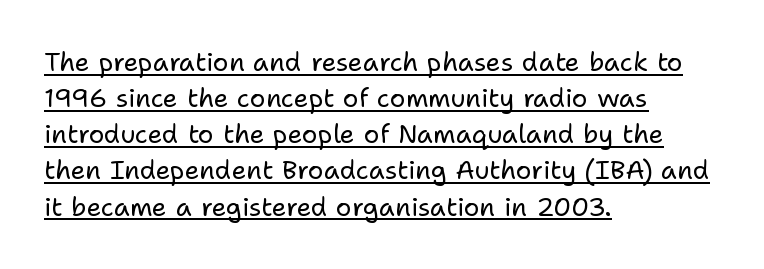
The space between consecutive lines is moderate. The sample's only ornament is a line tracing under the words. You could call the tracking neutral — neither tight nor loose. On a weight scale, this lands at 450 or below. Designer's note — italics off, roman on. Teacher's note: observe the even left margin — that is flush-left alignment.
